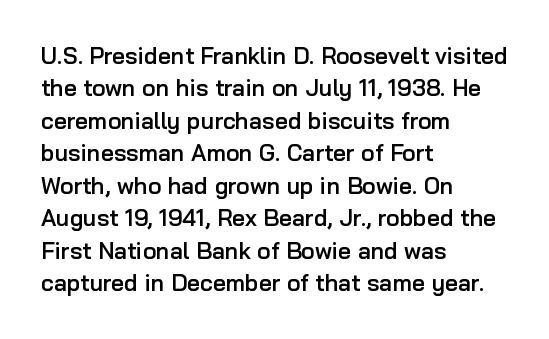
The image shows 23 px text type, upright; set left-aligned, normal line spacing (1.41x), normal letter spacing, not underlined.
